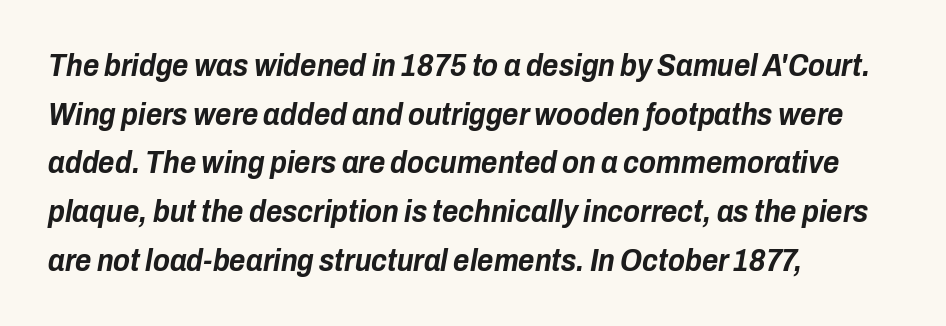
The image shows 31 px bold, condensed type, italic (leaning right); set left-aligned, normal line spacing (1.57x), normal letter spacing, not underlined; low stroke contrast and a medium x-height.
